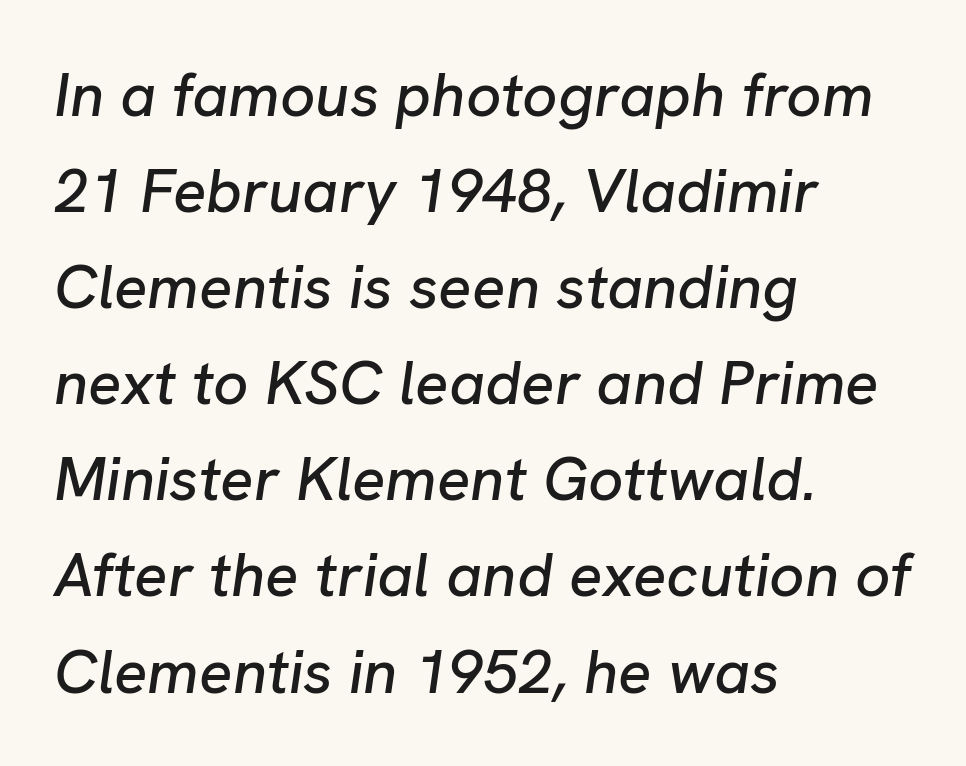
The image shows 62 px text type, italic (leaning right); set left-aligned, normal line spacing (1.55x), normal letter spacing, not underlined; low stroke contrast and a medium x-height.
